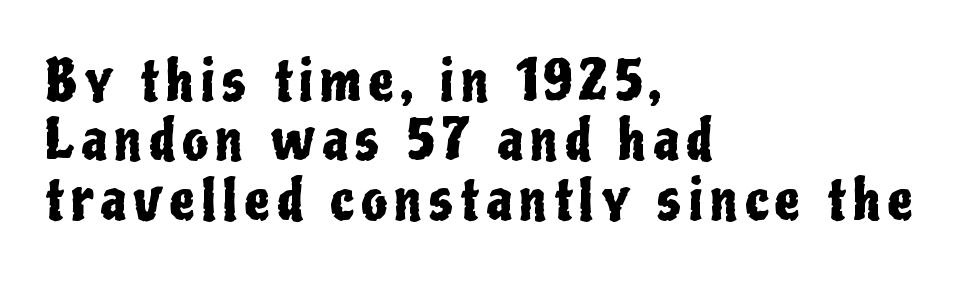
Vertical spacing — tight. Tall strokes in this sample are plumb rather than angled. What kind of face is this? One without serifs — a sans. Casual observation: everything's shoved over to the left.
